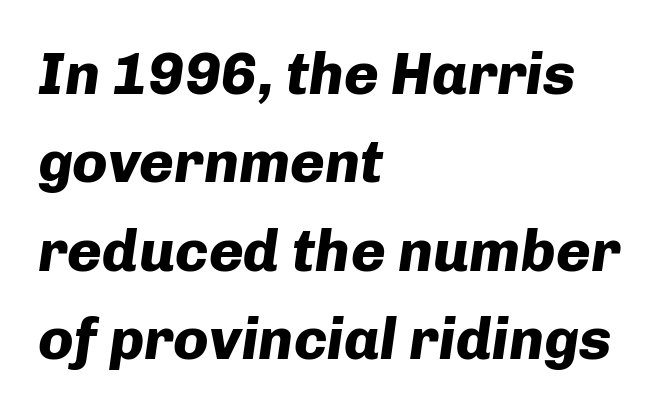
Q: Is the text bold? A: Yes.
Q: Is the text italic (slanted)? A: Yes, it leans right by about 8 degrees.
Q: Is the text underlined? A: No.
Q: How is the paragraph aligned? A: Left-aligned.
Q: Is the spacing between letters normal or unusually wide? A: Normal.
Q: Is the spacing between lines tight, normal or loose? A: Normal.
Q: Width (condensed, normal, or wide)? A: Normal.
Q: Stroke contrast? A: Low.
Q: x-height? A: Medium.
Q: Monospaced? A: No.
